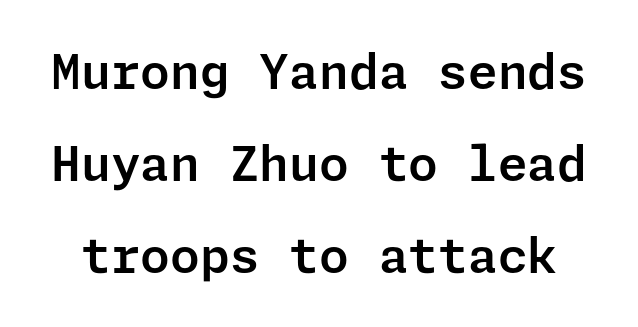
Quick note: not italic, upright. Has an underline been added? It has not. A sans-serif font was chosen for this passage. No extra tracking has been applied to these lines. Does the leading feel generous? Absolutely, it's lavish.
